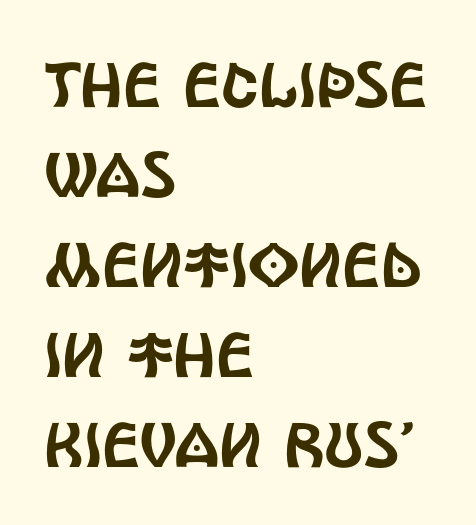
{"serif": "no", "italic": "no", "width": "condensed", "x_height": "large", "monospaced": "no", "underline": "no", "align": "left", "line_spacing": "normal", "line_spacing_ratio": 1.43, "letter_spacing": "normal", "letter_spacing_em": 0.0, "glyph_px": 63}
